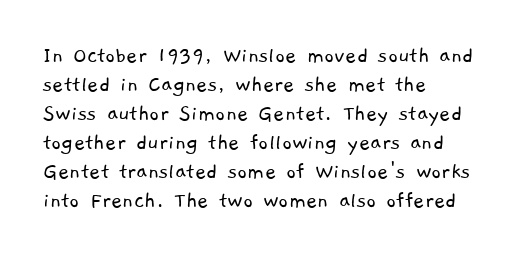
Q: Is the text bold? A: No.
Q: Is the text underlined? A: No.
Q: How is the paragraph aligned? A: Left-aligned.
Q: Is the spacing between letters normal or unusually wide? A: Normal.
